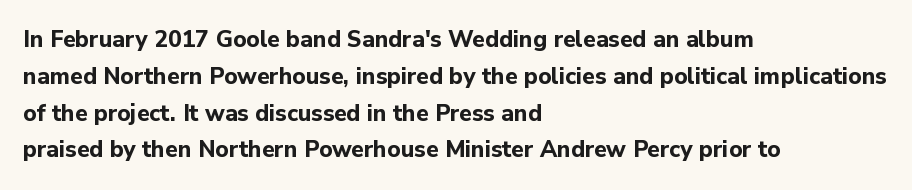
{"italic": "no", "bold": "yes", "underline": "no", "align": "left", "line_spacing": "normal", "line_spacing_ratio": 1.6, "letter_spacing": "normal", "letter_spacing_em": 0.0, "glyph_px": 23}
